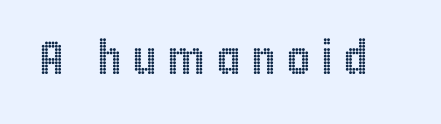
How are the letters spaced? Widely, with obvious added tracking. Check the space under the baseline: it is left empty. The rendering uses natural spacing where letterforms have individual widths. If you drew a line through each stem, it would be perfectly vertical.
